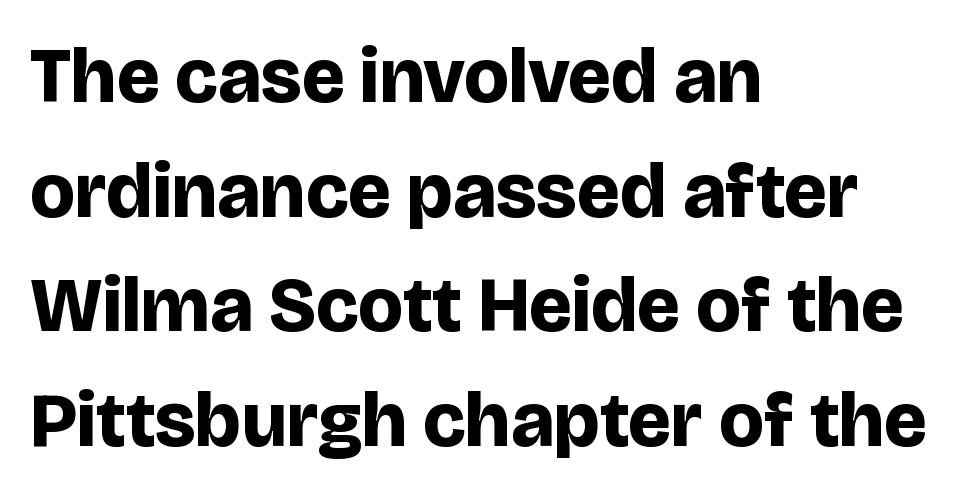
The passage shown is typed in a proportional face where columns would drift. Plenty of ink on the page — the face is bold. Which margin do the lines hug? The left one — the right edge is uneven. Rule under the text: the space is simply empty. Leading matches the norm, producing a regular column. Font category for this specimen: sans-serif.
